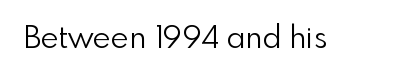
{"serif": "no", "italic": "no", "bold": "no", "weight": "light", "width": "normal", "x_height": "small", "monospaced": "no", "underline": "no", "letter_spacing": "normal", "letter_spacing_em": 0.0, "glyph_px": 31}
